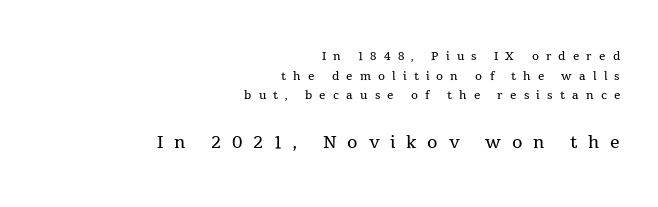
How are the letters spaced? Widely, with obvious added tracking. The weight tops out at a normal text grade. These two chunks differ in scale, with the bottom chunk taking the larger measure. Beneath every word, the page is bare.
